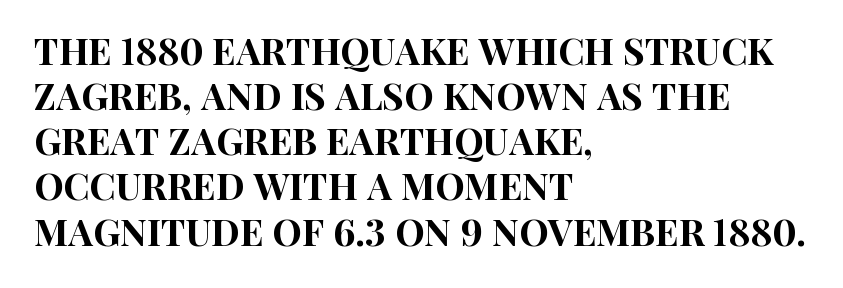
Unmarked baselines from the first word to the last. Students, note that the glyphs here touch the page at normal intervals. Each line starts at the same left margin while the right side varies. Nothing sits at the stroke ends, so this counts as sans-serif.
